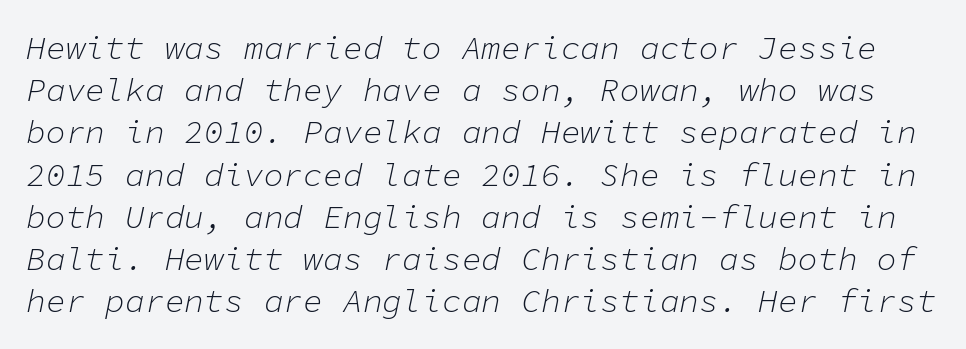
Rendered with sloped, italic letterforms. No letter is thick-stroked: the sample isn't bold. The space directly below the letters is spotless. The letters march in equal steps, a hallmark of fixed-pitch type. Leading matches the norm, producing a regular column. Students, note that the glyphs here touch the page at normal intervals.
